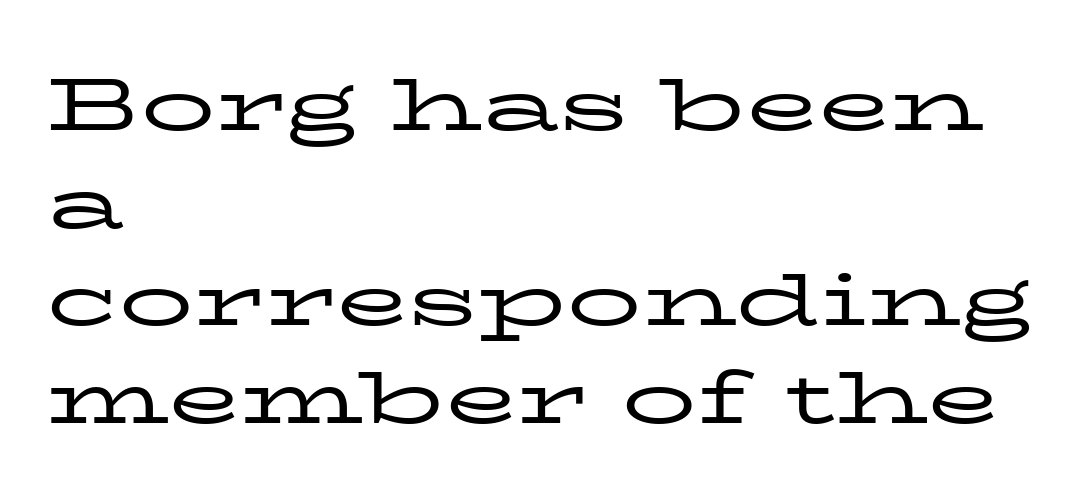
The image shows 74 px regular-weight, wide serif type, upright; set left-aligned, normal line spacing (1.32x), normal letter spacing, not underlined; low stroke contrast and a medium x-height.
